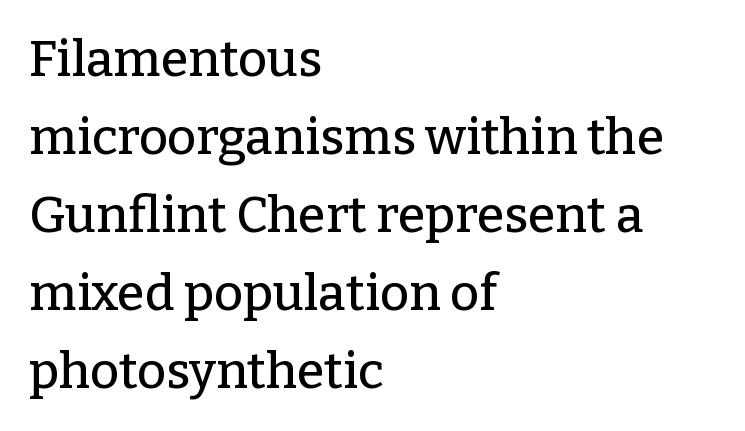
The image shows 50 px serif type, upright; set left-aligned, normal line spacing (1.56x), normal letter spacing, not underlined; low stroke contrast and a medium x-height.
